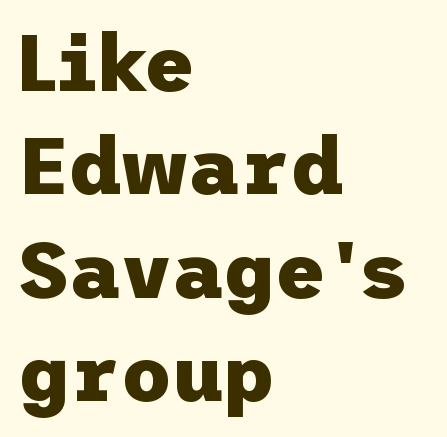
Q: Is the text bold? A: Yes.
Q: Is the text italic (slanted)? A: No, it is upright.
Q: Is the typeface a serif or a sans-serif typeface? A: Sans-serif.
Q: Is the text underlined? A: No.
Q: How is the paragraph aligned? A: Left-aligned.
Q: Is the spacing between letters normal or unusually wide? A: Normal.
Q: Is the spacing between lines tight, normal or loose? A: Normal.
Q: Width (condensed, normal, or wide)? A: Normal.
Q: Stroke contrast? A: Low.
Q: x-height? A: Medium.
